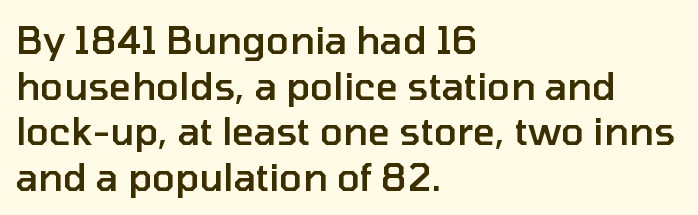
{"serif": "no", "italic": "no", "bold": "semi", "weight": "semibold", "width": "normal", "stroke_contrast": "low", "x_height": "medium", "monospaced": "no", "underline": "no", "align": "left", "line_spacing_ratio": 1.2, "letter_spacing": "normal", "letter_spacing_em": 0.0, "glyph_px": 38}
